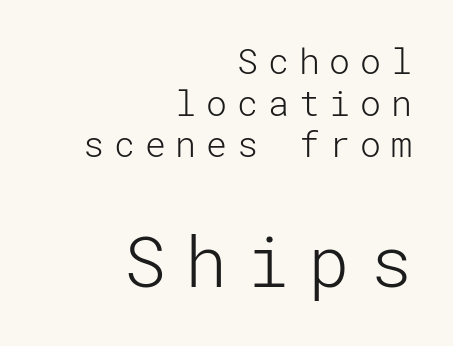
Q: Is the text bold? A: No.
Q: Is the text italic (slanted)? A: No, it is upright.
Q: Is the typeface a serif or a sans-serif typeface? A: Sans-serif.
Q: Is the text underlined? A: No.
Q: How is the paragraph aligned? A: Right-aligned.
Q: Is the spacing between letters normal or unusually wide? A: Unusually wide.
Q: Which block of text is set in a larger size, the first (top) or the second (bottom)? A: The second (bottom) one.
Q: Width (condensed, normal, or wide)? A: Normal.
Q: Stroke contrast? A: Low.
Q: x-height? A: Medium.
